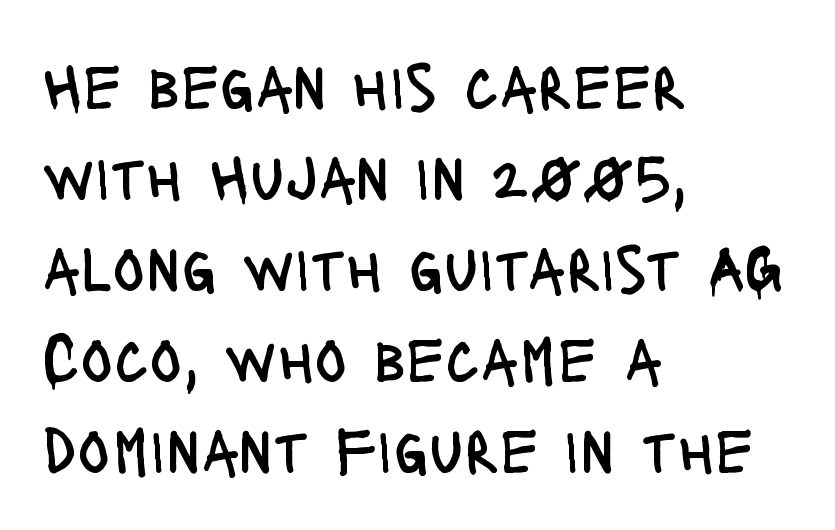
The image shows 67 px regular-weight, condensed sans-serif type, upright; set left-aligned, normal line spacing (1.36x), normal letter spacing, not underlined; low stroke contrast and a large x-height.
